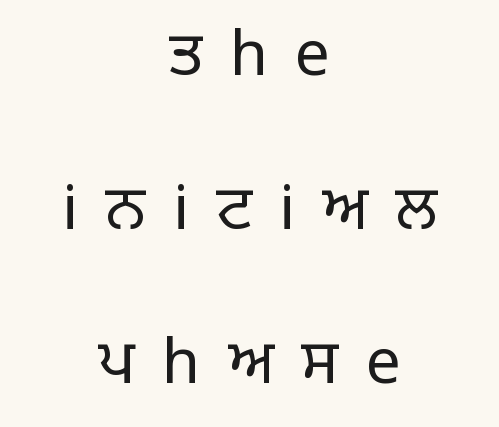
The image shows 62 px light sans-serif type, upright; set centered, loose line spacing (2.48x), unusually wide letter spacing (+0.44 em), not underlined; low stroke contrast and a large x-height.
